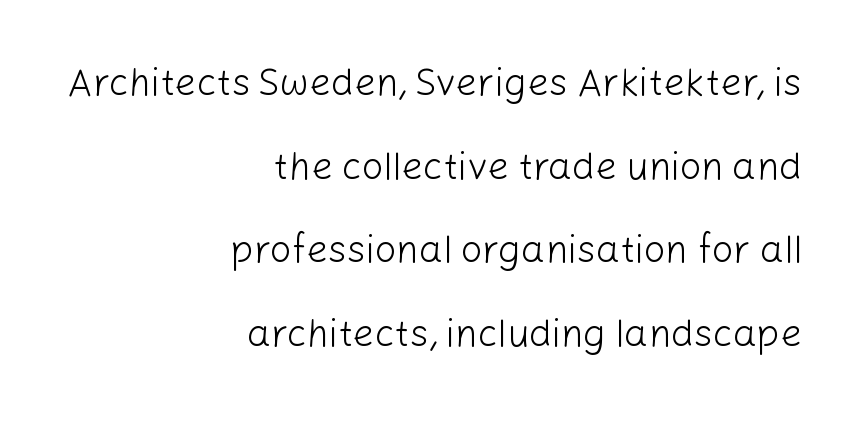
{"serif": "no", "italic": "no", "bold": "no", "weight": "light", "width": "normal", "stroke_contrast": "low", "x_height": "medium", "monospaced": "no", "underline": "no", "align": "right", "line_spacing": "loose", "line_spacing_ratio": 2.2, "letter_spacing": "normal", "letter_spacing_em": 0.0, "glyph_px": 38}
